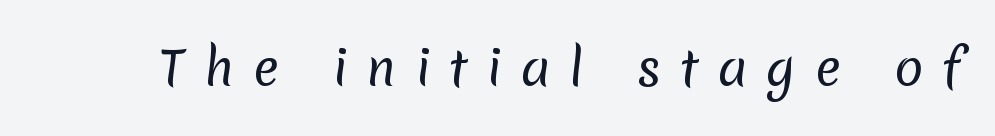
The image shows 48 px regular-weight sans-serif type; set unusually wide letter spacing (+0.39 em), not underlined; low stroke contrast and a medium x-height.
